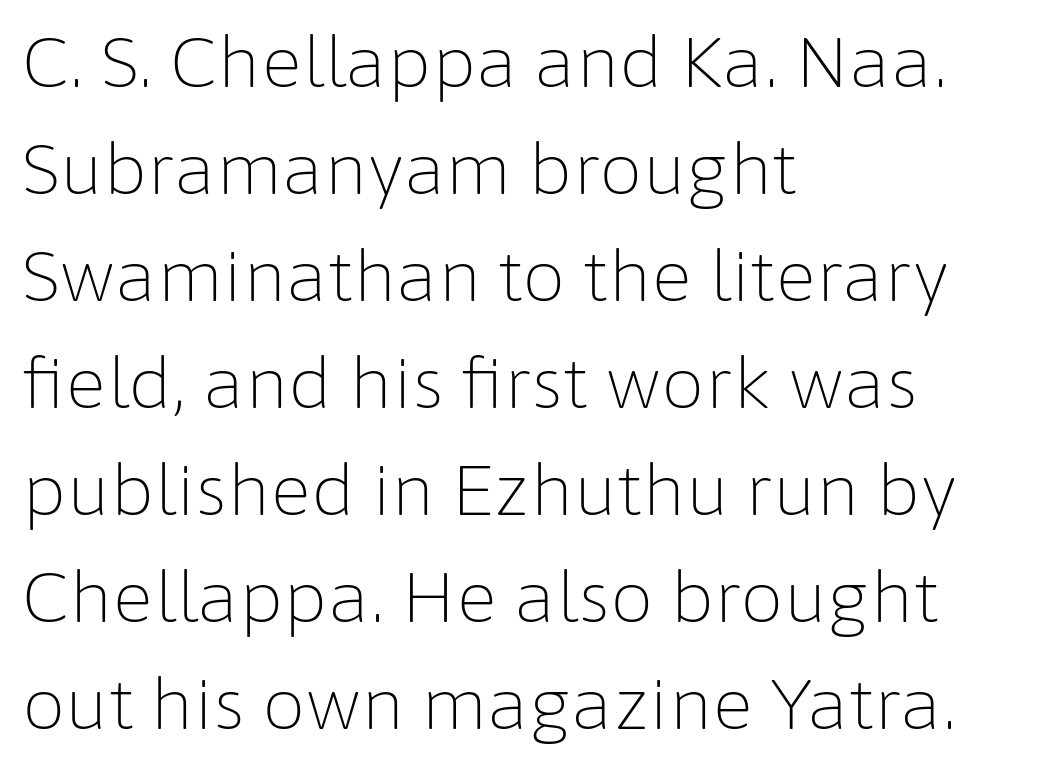
Q: Is the text bold? A: No.
Q: Is the text italic (slanted)? A: No, it is upright.
Q: Is the typeface a serif or a sans-serif typeface? A: Sans-serif.
Q: Is the text underlined? A: No.
Q: How is the paragraph aligned? A: Left-aligned.
Q: Is the spacing between letters normal or unusually wide? A: Normal.
Q: Is the spacing between lines tight, normal or loose? A: Normal.
Q: Width (condensed, normal, or wide)? A: Normal.
Q: Stroke contrast? A: Low.
Q: x-height? A: Medium.
Q: Monospaced? A: No.
